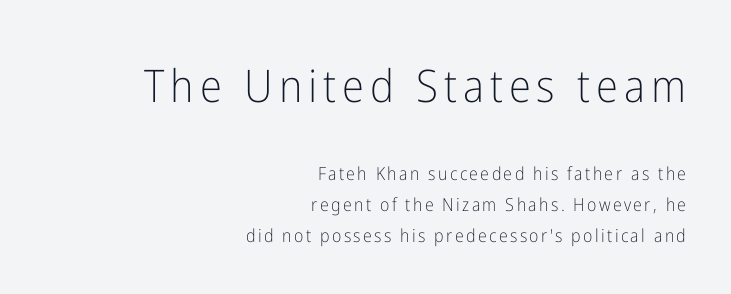
Q: Is the text bold? A: No.
Q: Is the text italic (slanted)? A: No, it is upright.
Q: Is the typeface a serif or a sans-serif typeface? A: Sans-serif.
Q: Is the text underlined? A: No.
Q: How is the paragraph aligned? A: Right-aligned.
Q: Is the spacing between lines tight, normal or loose? A: Normal.
Q: Which block of text is set in a larger size, the first (top) or the second (bottom)? A: The first (top) one.
Q: Width (condensed, normal, or wide)? A: Condensed.
Q: Stroke contrast? A: Low.
Q: x-height? A: Medium.
Q: Monospaced? A: No.
